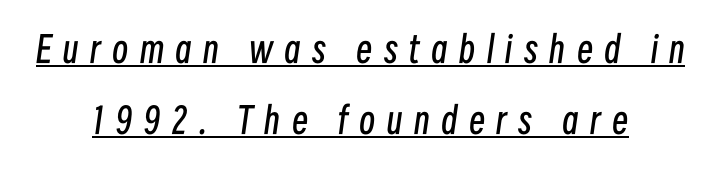
The image shows 36 px regular-weight, condensed type, italic (leaning right); set centered, loose line spacing (1.96x), unusually wide letter spacing (+0.32 em), underlined; low stroke contrast and a medium x-height.
